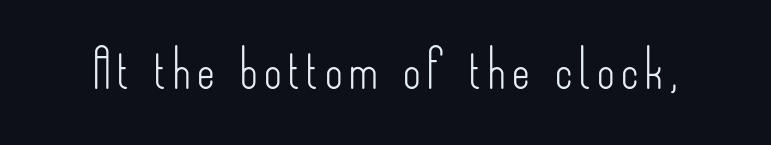
The image shows 38 px light, condensed sans-serif type, upright; set not underlined; low stroke contrast and a small x-height.
